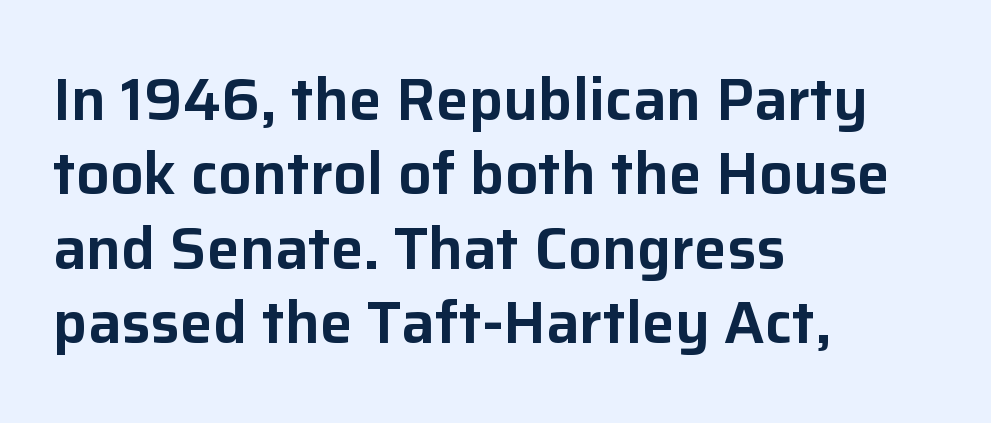
The image shows 59 px sans-serif type, upright; set left-aligned, normal line spacing (1.26x), normal letter spacing, not underlined; low stroke contrast and a medium x-height.
